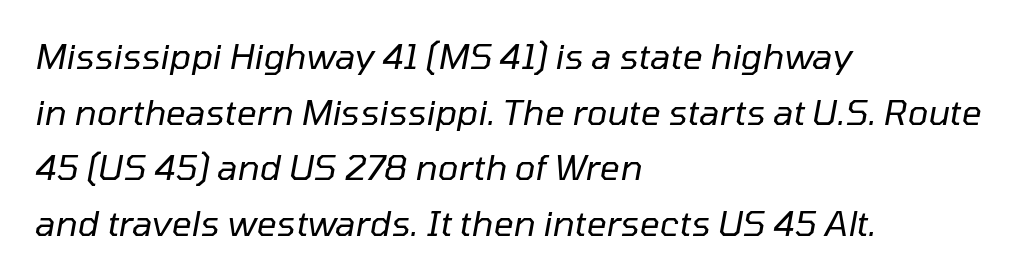
{"italic": "yes", "lean": "right", "slant_degrees": 10, "bold": "no", "weight": "regular", "width": "normal", "stroke_contrast": "low", "x_height": "medium", "monospaced": "no", "underline": "no", "align": "left", "line_spacing": "normal", "line_spacing_ratio": 1.59, "letter_spacing": "normal", "letter_spacing_em": 0.0, "glyph_px": 35}
